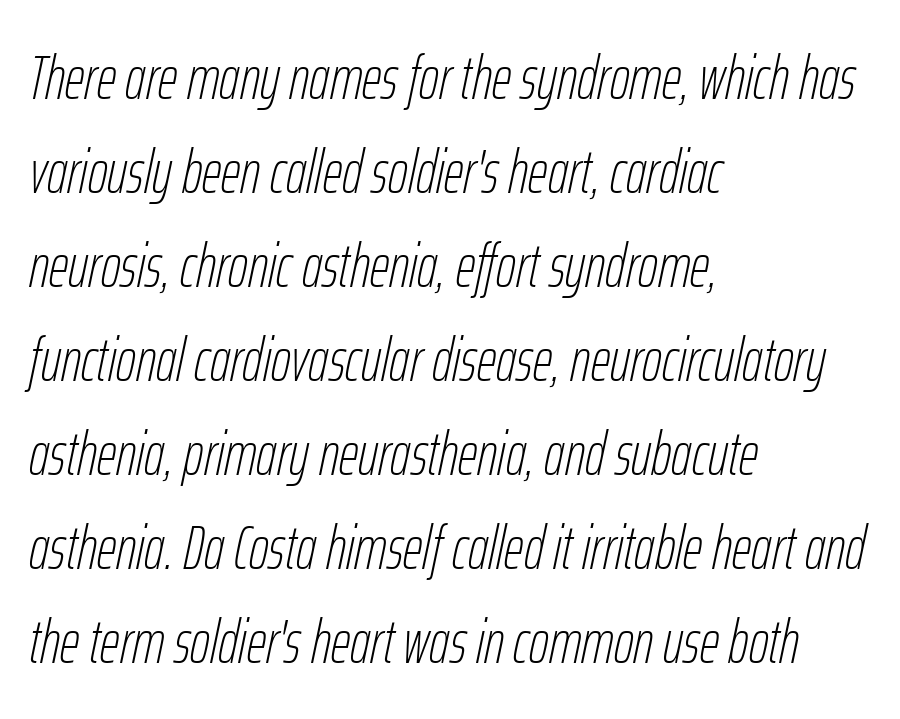
The image shows 61 px thin, condensed type, italic (leaning right); set left-aligned, normal line spacing (1.54x), normal letter spacing, not underlined; low stroke contrast and a medium x-height.
